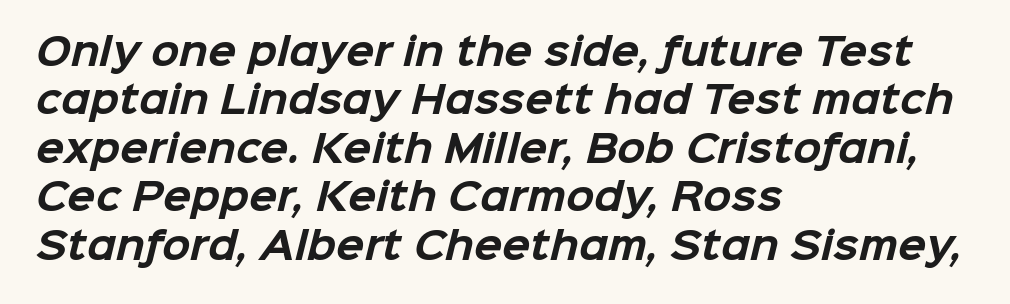
{"serif": "no", "bold": "yes", "weight": "bold", "width": "normal", "stroke_contrast": "low", "x_height": "medium", "monospaced": "no", "underline": "no", "align": "left", "line_spacing": "normal", "line_spacing_ratio": 1.31, "letter_spacing": "normal", "letter_spacing_em": 0.0, "glyph_px": 37}
